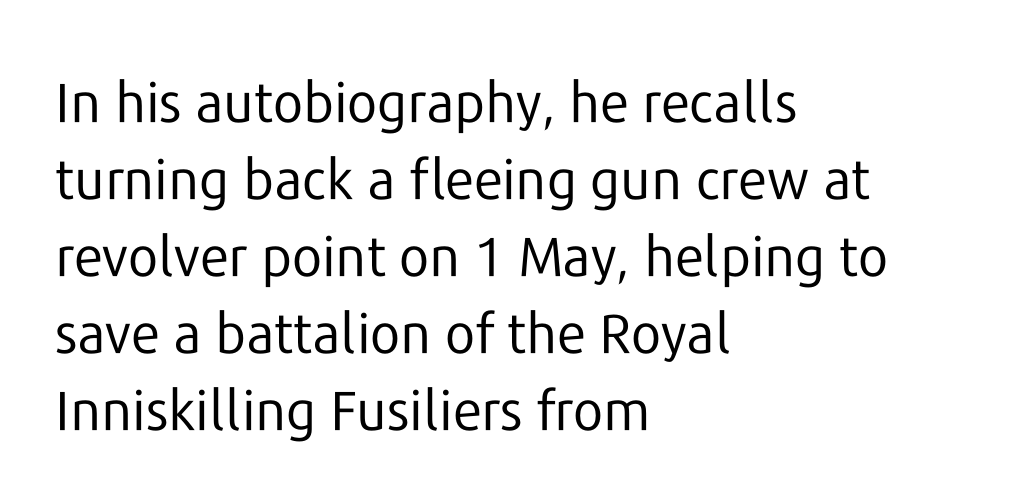
Q: Is the text bold? A: No.
Q: Is the text italic (slanted)? A: No, it is upright.
Q: Is the typeface a serif or a sans-serif typeface? A: Sans-serif.
Q: Is the text underlined? A: No.
Q: How is the paragraph aligned? A: Left-aligned.
Q: Is the spacing between letters normal or unusually wide? A: Normal.
Q: Is the spacing between lines tight, normal or loose? A: Normal.
Q: Width (condensed, normal, or wide)? A: Normal.
Q: Stroke contrast? A: Low.
Q: x-height? A: Medium.
Q: Monospaced? A: No.
